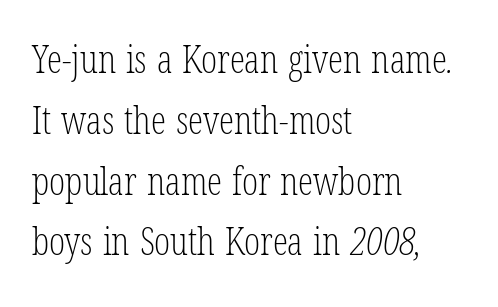
Observe the serifs anchoring each vertical stroke in this sample. No heavy texture on the line: the type isn't bold. Unmarked baselines from the first word to the last. Between one letter and the next there's only the usual sliver of space.
